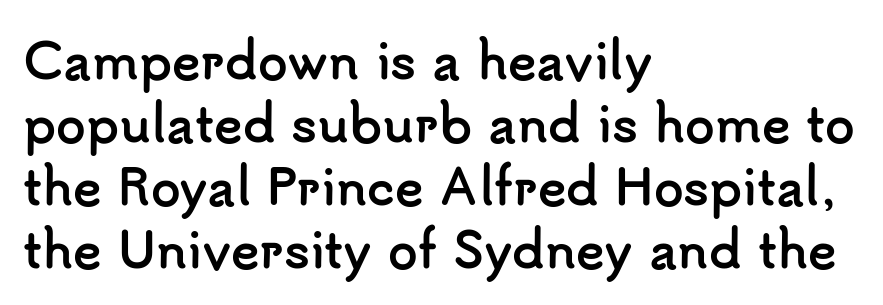
{"serif": "no", "italic": "no", "bold": "yes", "weight": "semibold", "width": "normal", "stroke_contrast": "low", "x_height": "small", "monospaced": "no", "underline": "no", "align": "left", "line_spacing": "normal", "line_spacing_ratio": 1.31, "letter_spacing": "normal", "letter_spacing_em": 0.0, "glyph_px": 48}
